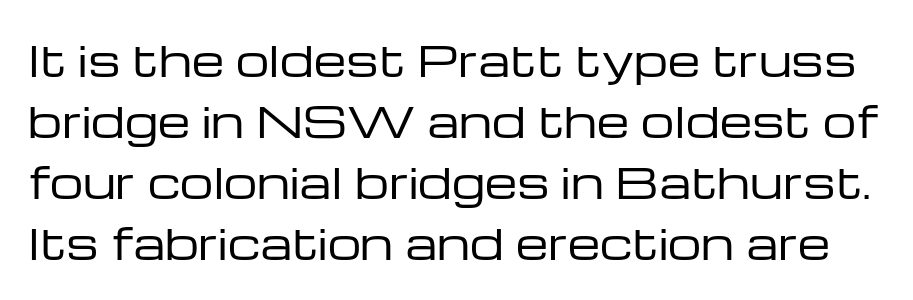
{"serif": "no", "italic": "no", "bold": "no", "weight": "regular", "width": "wide", "stroke_contrast": "low", "x_height": "medium", "monospaced": "no", "underline": "no", "line_spacing": "normal", "line_spacing_ratio": 1.45, "letter_spacing": "normal", "letter_spacing_em": 0.0, "glyph_px": 42}
